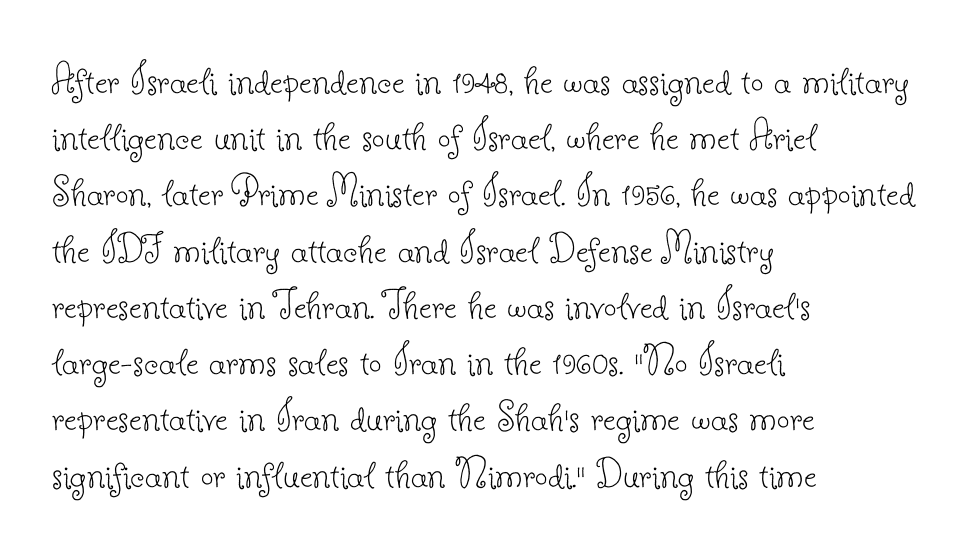
Q: Is the text bold? A: No.
Q: Is the text italic (slanted)? A: No, it is upright.
Q: Is the typeface a serif or a sans-serif typeface? A: Serif.
Q: Is the text underlined? A: No.
Q: How is the paragraph aligned? A: Left-aligned.
Q: Is the spacing between letters normal or unusually wide? A: Normal.
Q: Is the spacing between lines tight, normal or loose? A: Normal.
Q: Width (condensed, normal, or wide)? A: Normal.
Q: Stroke contrast? A: Low.
Q: x-height? A: Small.
Q: Monospaced? A: No.
